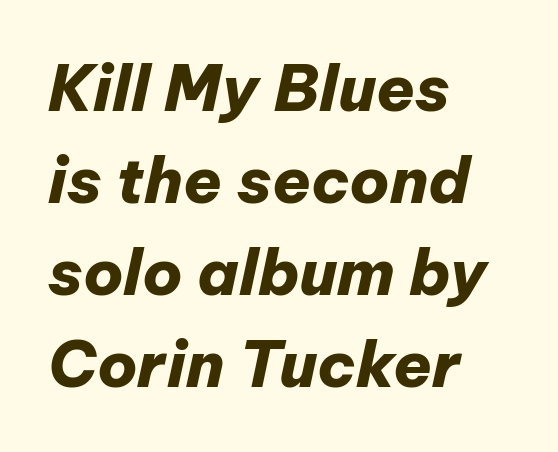
The rendering uses natural spacing where letterforms have individual widths. Check under the words: just untouched page. The rendering uses a moderate line-height, typical for paragraphs. Horizontally, the lines are justified to the leading edge only.
